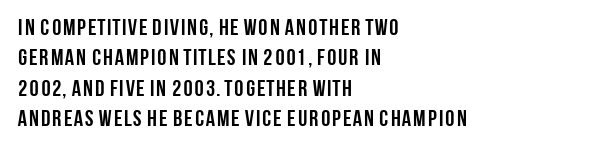
The image shows 23 px bold type, upright; set left-aligned, normal line spacing (1.32x), normal letter spacing, not underlined.
